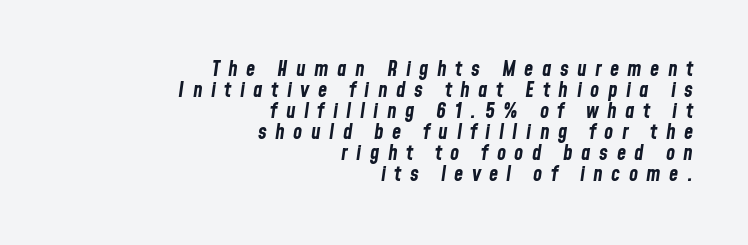
{"italic": "yes", "lean": "right", "slant_degrees": 8, "bold": "yes", "underline": "no", "align": "right", "line_spacing": "tight", "line_spacing_ratio": 1.0, "letter_spacing": "wide", "letter_spacing_em": 0.4, "glyph_px": 21}
